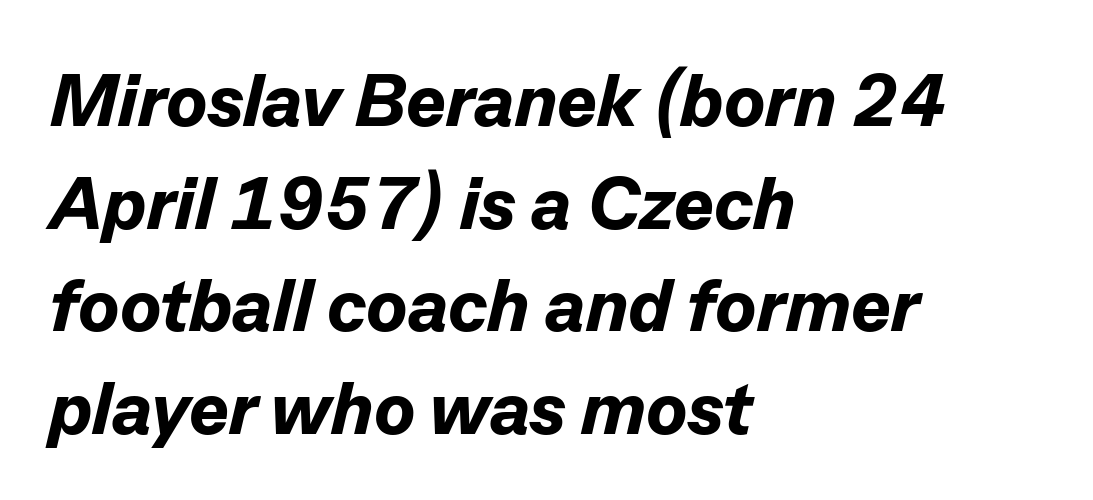
{"italic": "yes", "lean": "right", "slant_degrees": 13, "bold": "yes", "weight": "bold", "width": "normal", "stroke_contrast": "low", "x_height": "medium", "monospaced": "no", "underline": "no", "align": "left", "line_spacing": "normal", "line_spacing_ratio": 1.37, "letter_spacing": "normal", "letter_spacing_em": 0.0, "glyph_px": 75}
